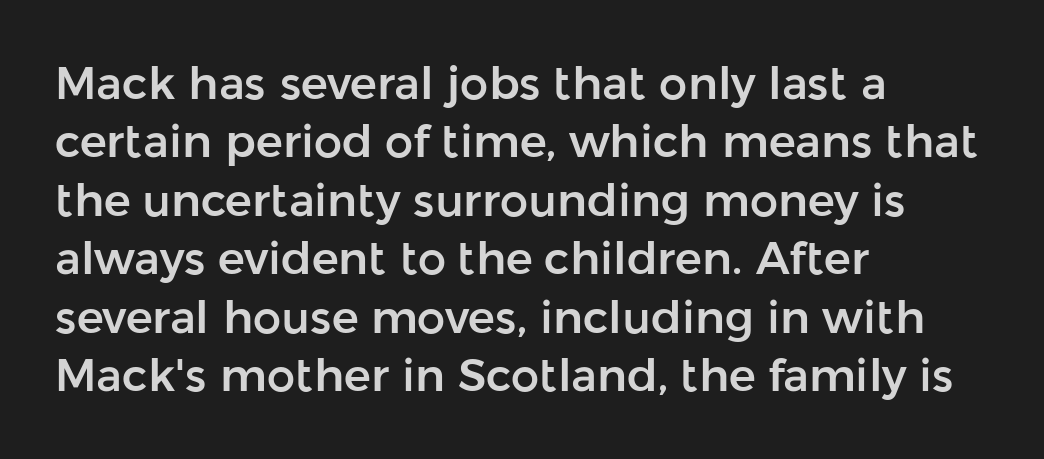
Q: Is the text italic (slanted)? A: No, it is upright.
Q: Is the typeface a serif or a sans-serif typeface? A: Sans-serif.
Q: Is the text underlined? A: No.
Q: How is the paragraph aligned? A: Left-aligned.
Q: Is the spacing between letters normal or unusually wide? A: Normal.
Q: Is the spacing between lines tight, normal or loose? A: Normal.
Q: Width (condensed, normal, or wide)? A: Normal.
Q: Stroke contrast? A: Low.
Q: x-height? A: Medium.
Q: Monospaced? A: No.
